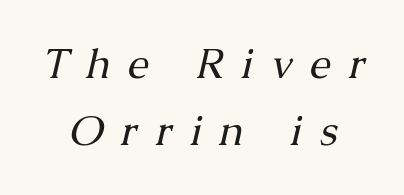
The letters look calm and open, with moderate or lighter stems. Descender tails drop into unmarked territory. This sample uses expanded letter spacing, leaving extra air between glyphs. The type family on display is of the serif kind. Line starts and ends both wander, symmetrically.
